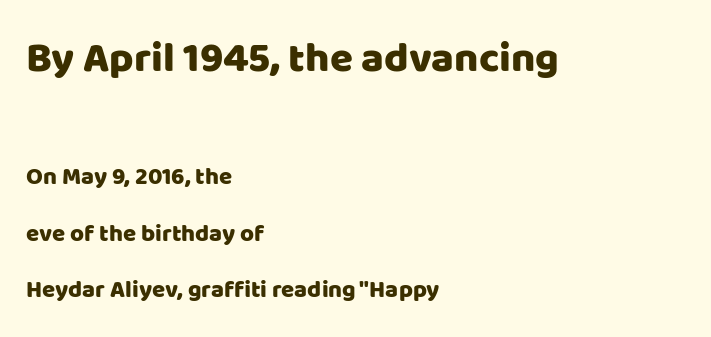
{"serif": "no", "italic": "no", "width": "normal", "stroke_contrast": "low", "x_height": "large", "monospaced": "no", "underline": "no", "align": "left", "line_spacing": "loose", "line_spacing_ratio": 2.35, "letter_spacing": "normal", "letter_spacing_em": 0.0, "larger_block": "first", "size_ratio": 1.75, "glyph_px": 42}
